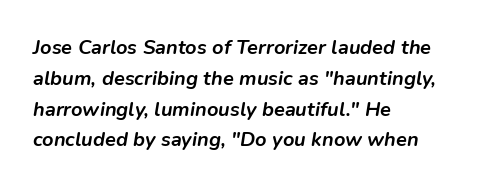
The image shows 20 px bold type, italic (leaning right); set left-aligned, normal line spacing (1.54x), normal letter spacing, not underlined.
